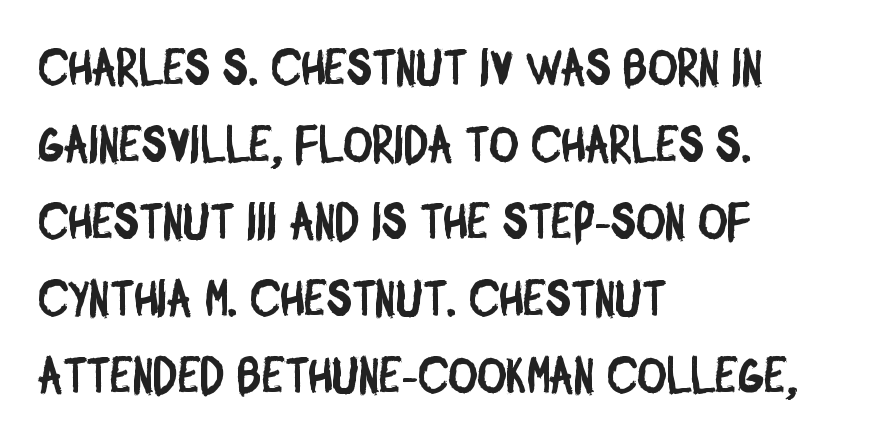
Spacing verdict: proportional, widths tailored to each character. These lines keep a tight, regular rhythm from letter to letter. The face used here is a sans, in the tradition of grotesques and geometrics. Words float on clear page, feet unadorned.
